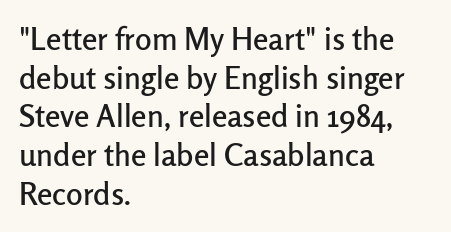
Characters remain perfectly vertical along every line. The foot of each line stays bare and open. Is the letter spacing exaggerated? No — it looks like the ordinary default. Horizontal alignment here is leftward, the default for most running prose. The designer left line spacing at the default.
